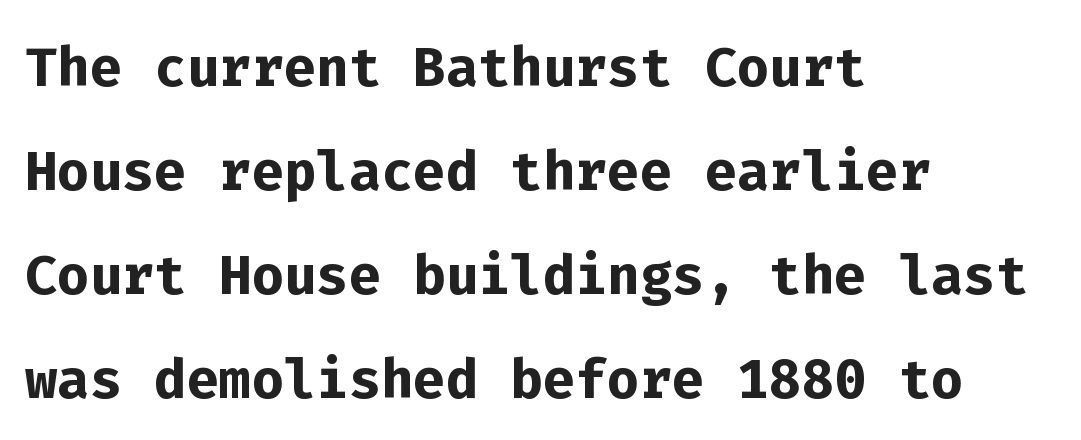
{"serif": "no", "italic": "no", "bold": "yes", "weight": "semibold", "width": "normal", "stroke_contrast": "low", "x_height": "medium", "monospaced": "yes", "underline": "no", "align": "left", "line_spacing": "normal", "line_spacing_ratio": 1.37, "letter_spacing": "normal", "letter_spacing_em": 0.0, "glyph_px": 76}
